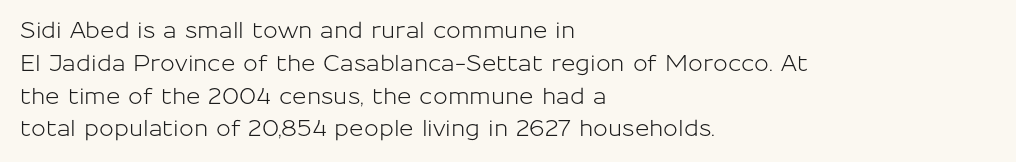
The specimen omits any rule beneath the text block's lines. Is the letter spacing exaggerated? No — it looks like the ordinary default. The typography opts for an upright posture over an oblique one. The rag falls on the right side of this text block. Baseline-to-baseline distance is the conventional proportion of letter height.
